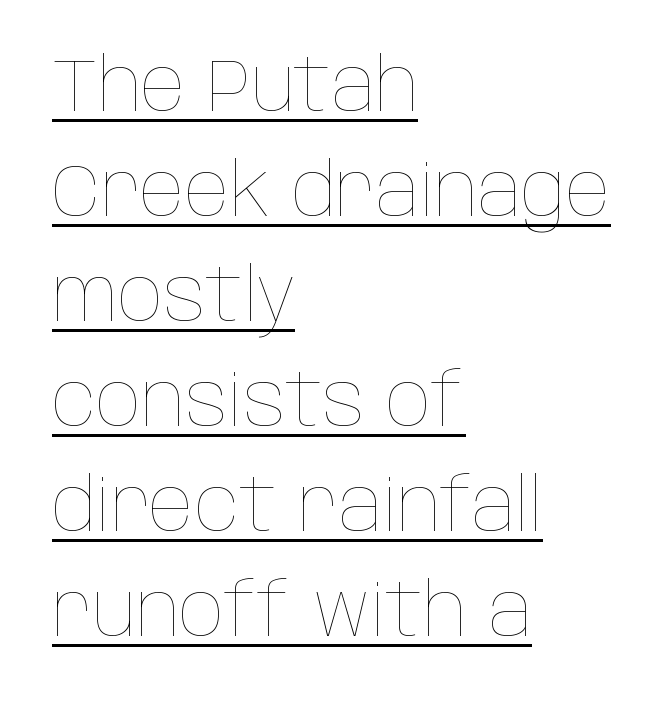
{"italic": "no", "bold": "no", "weight": "thin", "width": "condensed", "stroke_contrast": "low", "x_height": "large", "monospaced": "no", "underline": "yes", "align": "left", "line_spacing": "normal", "line_spacing_ratio": 1.42, "letter_spacing": "normal", "letter_spacing_em": 0.0, "glyph_px": 74}
